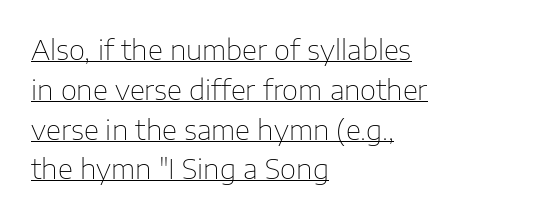
Italic? Not at all — the glyphs are vertical. What stands out about the letter spacing? Nothing — it is the standard amount. Does the copy run flush right? No — it runs flush left. Proportional: the letters do not fall into vertical columns.
